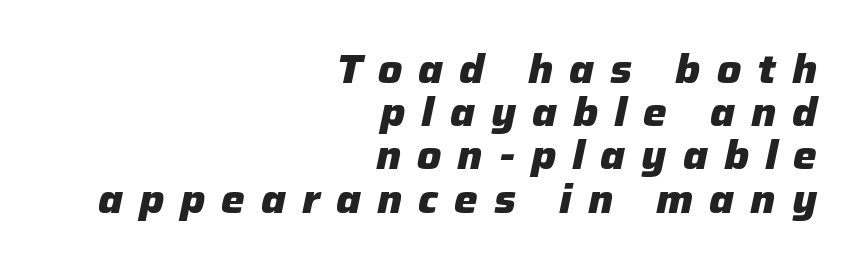
The image shows 40 px heavy type, italic (leaning right); set right-aligned, tight line spacing (1.08x), unusually wide letter spacing (+0.4 em), not underlined; low stroke contrast and a medium x-height.
